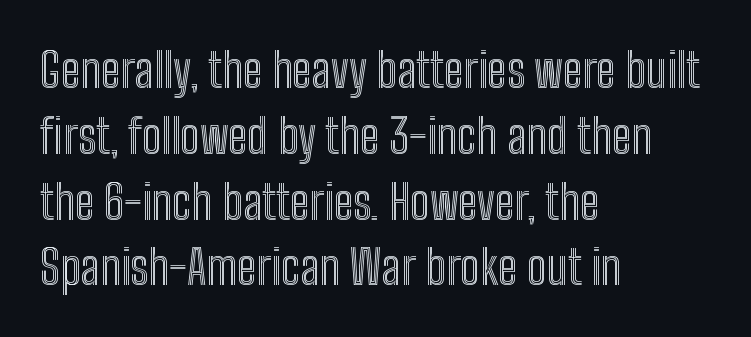
{"italic": "no", "width": "condensed", "x_height": "medium", "monospaced": "no", "underline": "no", "align": "left", "line_spacing": "normal", "line_spacing_ratio": 1.37, "letter_spacing": "normal", "letter_spacing_em": 0.0, "glyph_px": 48}
